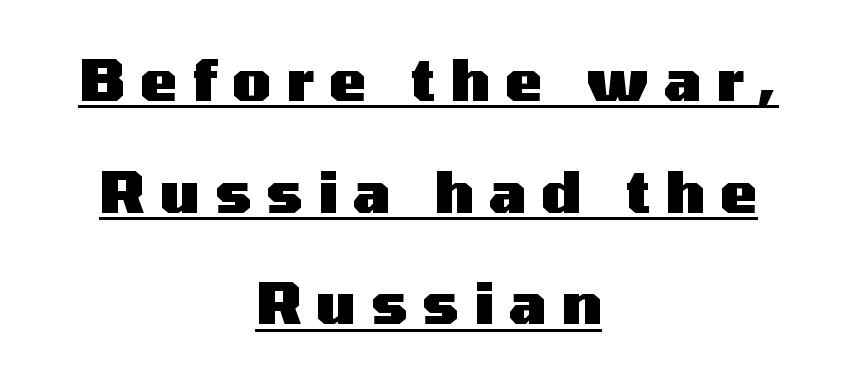
Q: Is the text bold? A: Yes.
Q: Is the text italic (slanted)? A: No, it is upright.
Q: Is the typeface a serif or a sans-serif typeface? A: Sans-serif.
Q: Is the text underlined? A: Yes.
Q: How is the paragraph aligned? A: Centered.
Q: Is the spacing between letters normal or unusually wide? A: Unusually wide.
Q: Is the spacing between lines tight, normal or loose? A: Loose.
Q: Width (condensed, normal, or wide)? A: Wide.
Q: Stroke contrast? A: Medium.
Q: x-height? A: Medium.
Q: Monospaced? A: No.
